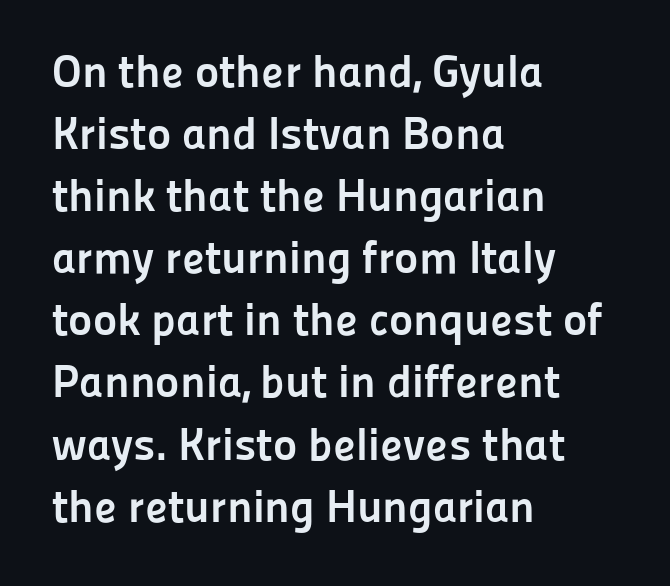
Q: Is the text bold? A: Yes.
Q: Is the text italic (slanted)? A: No, it is upright.
Q: Is the typeface a serif or a sans-serif typeface? A: Sans-serif.
Q: Is the text underlined? A: No.
Q: How is the paragraph aligned? A: Left-aligned.
Q: Is the spacing between letters normal or unusually wide? A: Normal.
Q: Is the spacing between lines tight, normal or loose? A: Normal.
Q: Width (condensed, normal, or wide)? A: Normal.
Q: Stroke contrast? A: Low.
Q: x-height? A: Medium.
Q: Monospaced? A: No.
